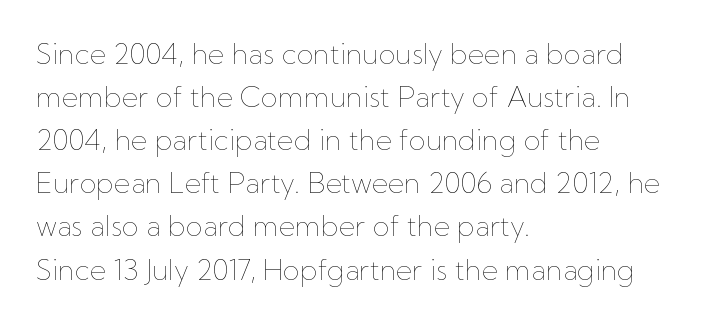
{"italic": "no", "bold": "no", "weight": "thin", "width": "normal", "stroke_contrast": "low", "x_height": "medium", "monospaced": "no", "underline": "no", "align": "left", "line_spacing": "normal", "line_spacing_ratio": 1.54, "letter_spacing": "normal", "letter_spacing_em": 0.0, "glyph_px": 28}
